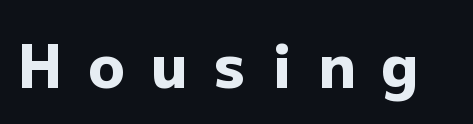
{"serif": "no", "italic": "no", "bold": "yes", "weight": "heavy", "width": "normal", "stroke_contrast": "low", "x_height": "medium", "monospaced": "no", "underline": "no", "letter_spacing": "wide", "letter_spacing_em": 0.44, "glyph_px": 60}
